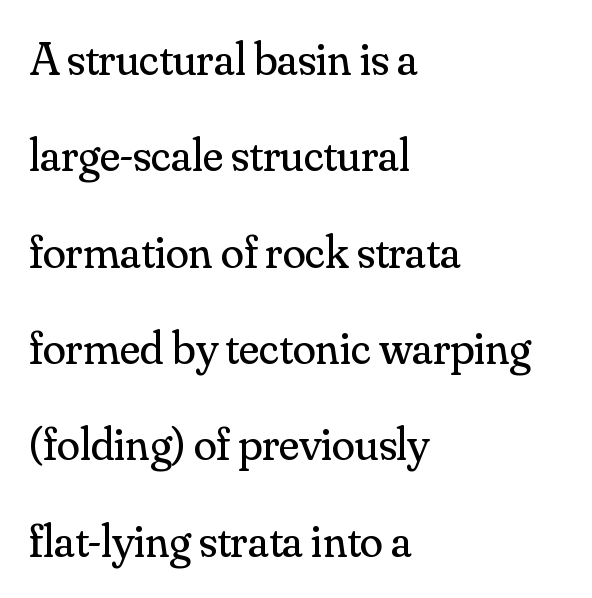
The letterforms sit at book weight or below. The type sits square on the baseline with zero lean. Type without underlining. The passage shown is typeset with a serif family. Each new line begins a long way beneath the previous one.
